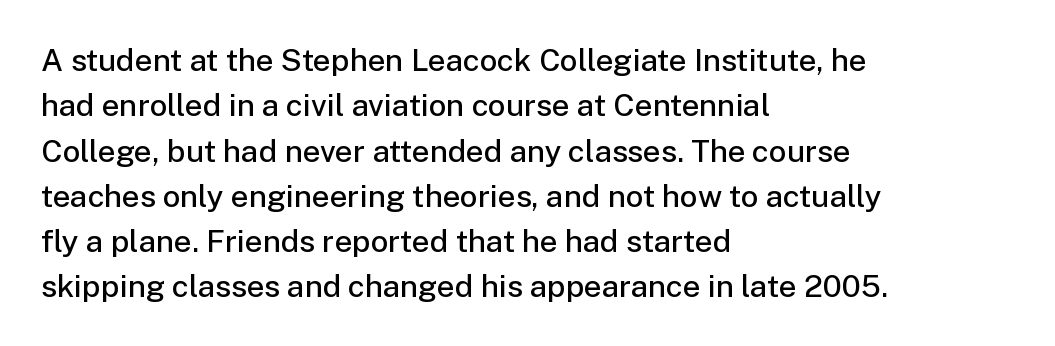
Q: Is the text bold? A: Semi-bold.
Q: Is the text italic (slanted)? A: No, it is upright.
Q: Is the typeface a serif or a sans-serif typeface? A: Sans-serif.
Q: Is the text underlined? A: No.
Q: How is the paragraph aligned? A: Left-aligned.
Q: Is the spacing between letters normal or unusually wide? A: Normal.
Q: Is the spacing between lines tight, normal or loose? A: Normal.
Q: Width (condensed, normal, or wide)? A: Normal.
Q: Stroke contrast? A: Low.
Q: x-height? A: Medium.
Q: Monospaced? A: No.
